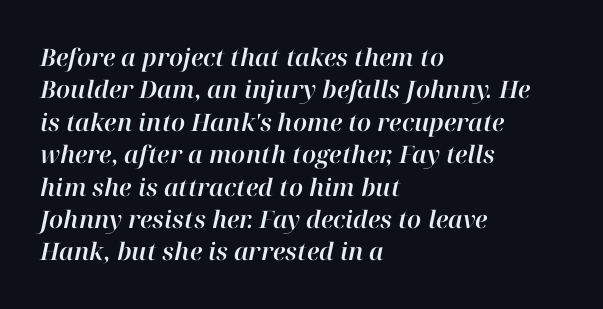
Vertical spacing — default. A student would call this left alignment; a typographer would say flush left, rag right. Does the lettering tilt? It does — this is italic. This rendering leaves character spacing at its baseline value. Words float on clear page, feet unadorned.
